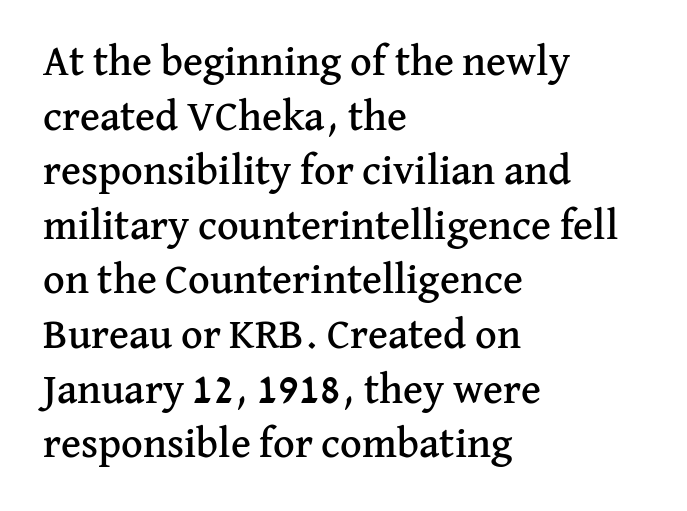
The strip under each line holds only bare page. The passage shown is typed in a proportional face where columns would drift. Caption: standard tracking, unaltered. The specimen reads as upright at a glance. The leading is moderate, giving the passage an even texture. What kind of face is this? One with serifs.
